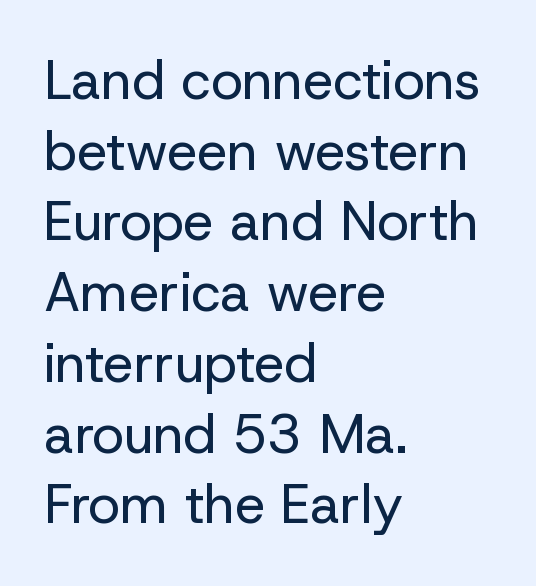
{"serif": "no", "italic": "no", "bold": "no", "weight": "regular", "width": "normal", "stroke_contrast": "low", "x_height": "medium", "monospaced": "no", "underline": "no", "align": "left", "line_spacing": "normal", "line_spacing_ratio": 1.31, "letter_spacing": "normal", "letter_spacing_em": 0.0, "glyph_px": 54}
